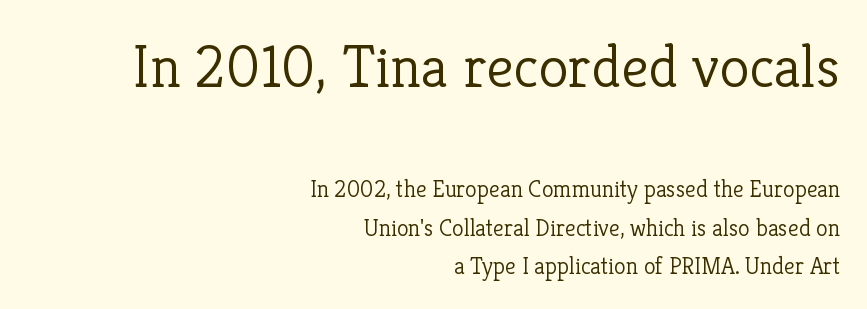
There is no visible air inserted between adjacent glyphs. Regular leading. The typography opts for an upright posture over an oblique one. This layout puts the oversized block above and the modest block below. The weight would be labelled regular, book, light, or lighter still. Casual observation: everything's shoved over to the right.
